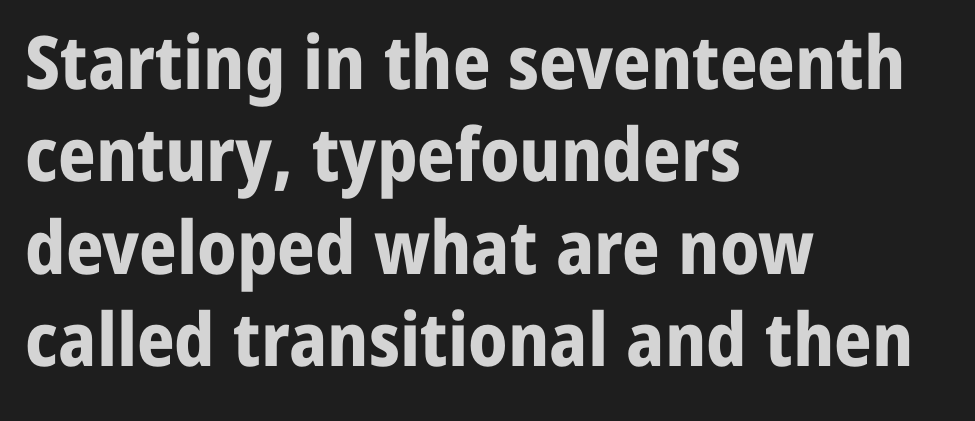
Q: Is the text bold? A: Yes.
Q: Is the text italic (slanted)? A: No, it is upright.
Q: Is the typeface a serif or a sans-serif typeface? A: Sans-serif.
Q: Is the text underlined? A: No.
Q: How is the paragraph aligned? A: Left-aligned.
Q: Is the spacing between letters normal or unusually wide? A: Normal.
Q: Is the spacing between lines tight, normal or loose? A: Normal.
Q: Width (condensed, normal, or wide)? A: Normal.
Q: Stroke contrast? A: Low.
Q: x-height? A: Medium.
Q: Monospaced? A: No.
